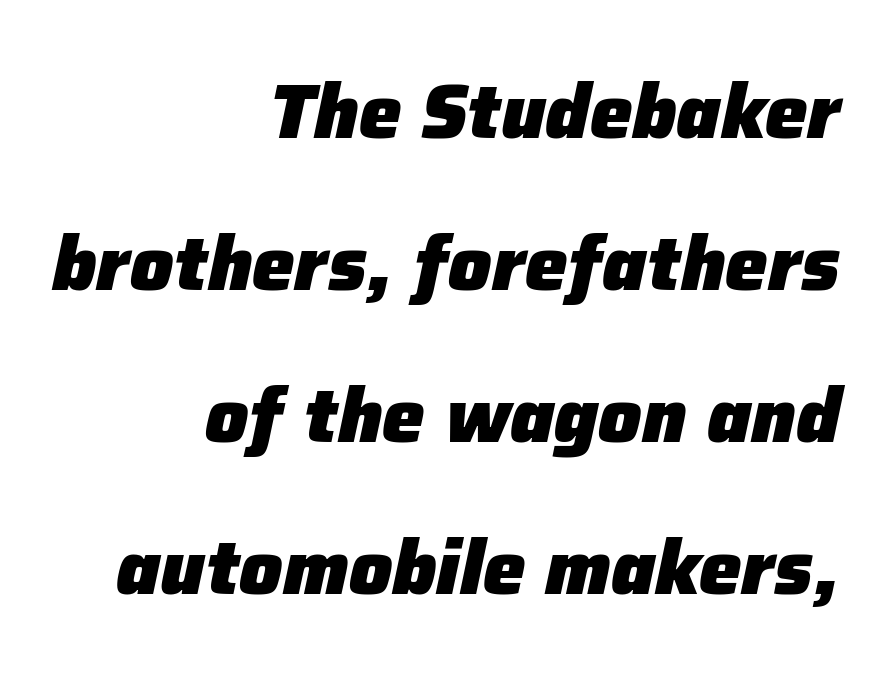
{"italic": "yes", "lean": "right", "slant_degrees": 12, "bold": "yes", "weight": "heavy", "width": "normal", "stroke_contrast": "low", "x_height": "medium", "monospaced": "no", "underline": "no", "align": "right", "line_spacing": "loose", "line_spacing_ratio": 2.0, "letter_spacing": "normal", "letter_spacing_em": 0.0, "glyph_px": 76}
